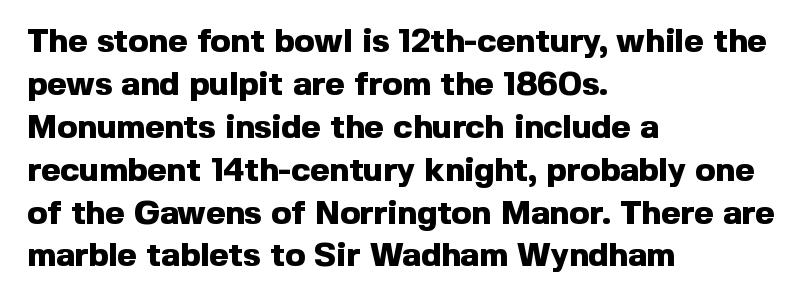
The image shows 33 px heavy sans-serif type, upright; set left-aligned, normal line spacing (1.3x), normal letter spacing, not underlined; a medium x-height.
